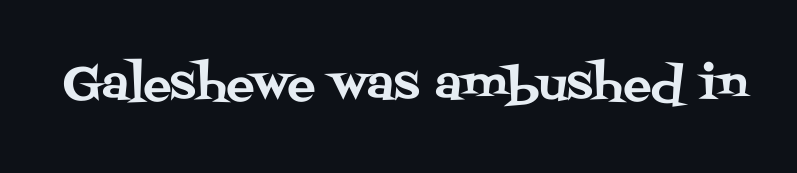
The image shows 47 px serif type, upright; set normal letter spacing, not underlined; medium stroke contrast and a large x-height.
